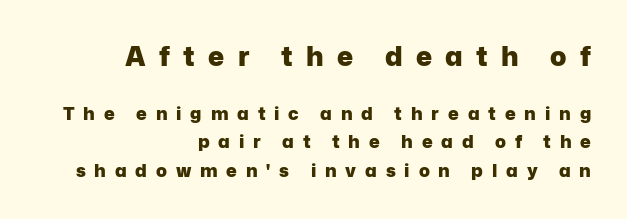
The image shows 27 px bold type, upright; set right-aligned, normal line spacing (1.57x), unusually wide letter spacing (+0.49 em), not underlined; the first (top) block is 1.5x larger.
